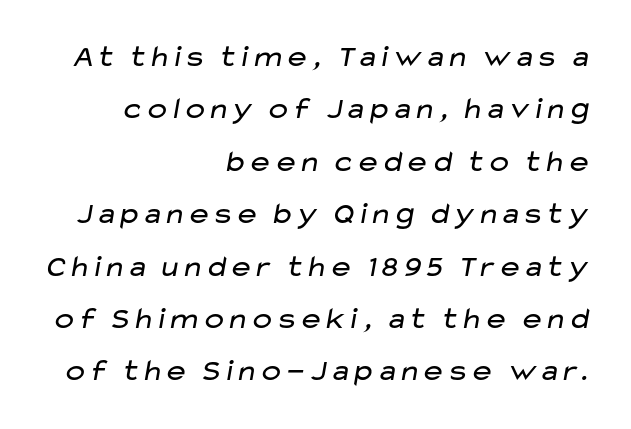
The image shows 31 px regular-weight, wide sans-serif type; set right-aligned, normal line spacing (1.69x), normal letter spacing, not underlined; low stroke contrast and a medium x-height.
